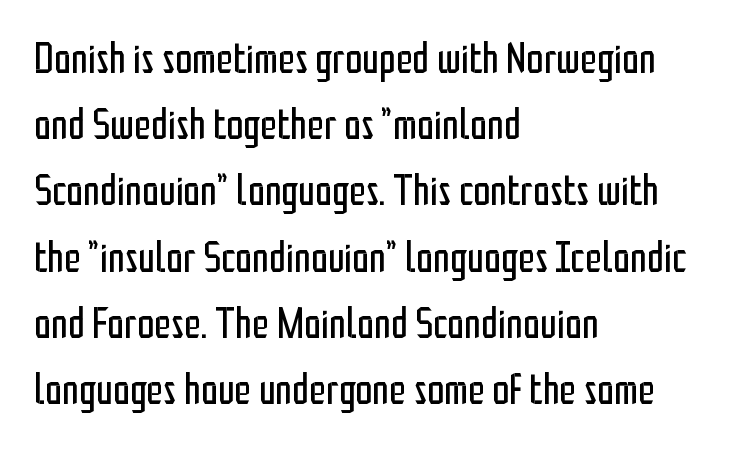
Short note: letters normally spaced. Every row of glyphs begins at an identical x-position on the left. Descenders are the only things crossing below the line. Font category for this specimen: sans-serif. Stems and bowls with no extra thickness — not bold.
